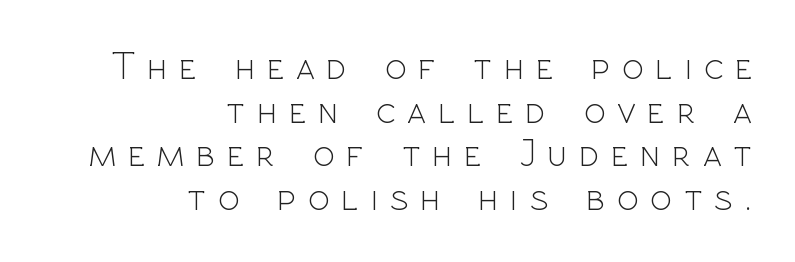
Q: Is the text bold? A: No.
Q: Is the text italic (slanted)? A: No, it is upright.
Q: Is the typeface a serif or a sans-serif typeface? A: Sans-serif.
Q: Is the text underlined? A: No.
Q: How is the paragraph aligned? A: Right-aligned.
Q: Is the spacing between letters normal or unusually wide? A: Unusually wide.
Q: Is the spacing between lines tight, normal or loose? A: Tight.
Q: Width (condensed, normal, or wide)? A: Normal.
Q: x-height? A: Medium.
Q: Monospaced? A: No.
